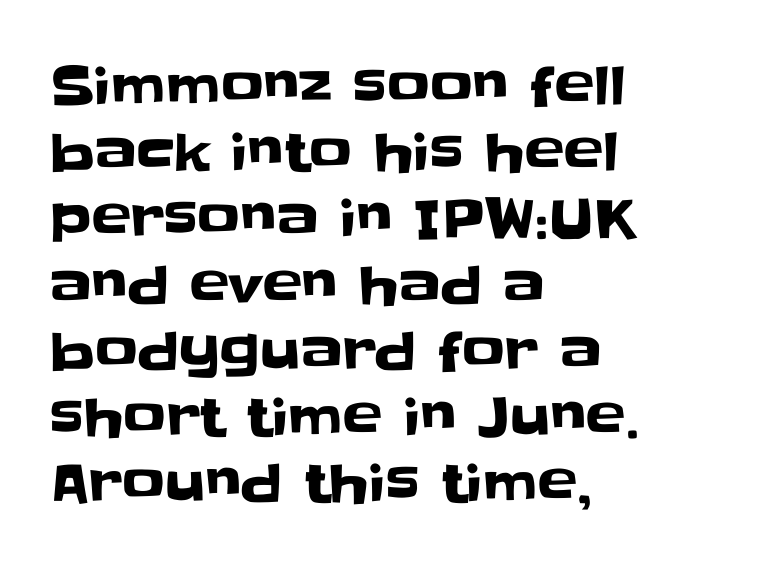
These lines are set flush left with a ragged right edge. Posture: upright roman. Each letter keeps its own natural width here, so spacing adapts to shape. Compared with typical body copy, the letter spacing here is the same. Rule under the text: the space is simply empty.
